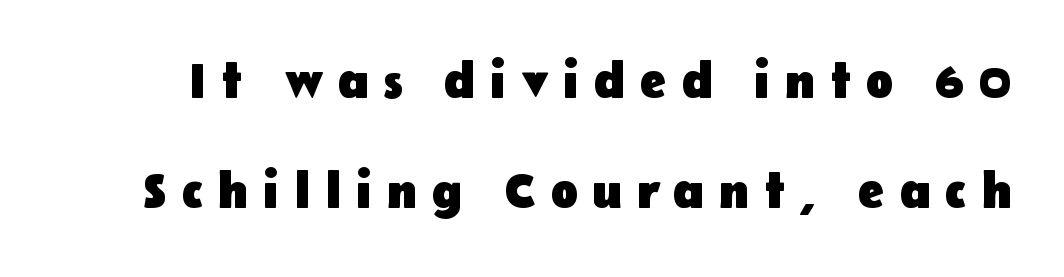
The image shows 50 px heavy sans-serif type, upright; set loose line spacing (2.2x), unusually wide letter spacing (+0.29 em), not underlined; low stroke contrast and a medium x-height.
